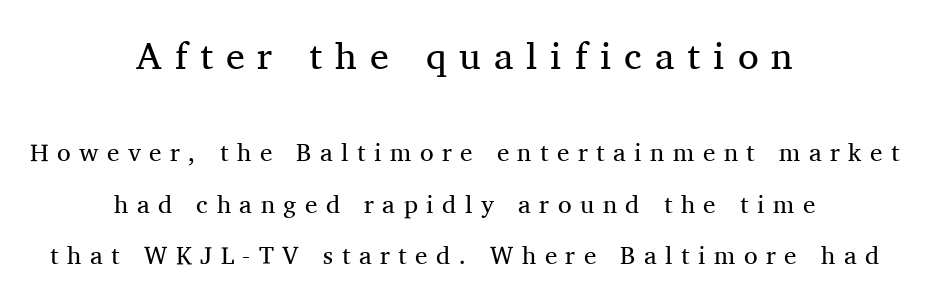
The image shows 38 px regular-weight serif type, upright; set centered, loose line spacing (2.05x), unusually wide letter spacing (+0.34 em), not underlined; the first (top) block is 1.52x larger; medium stroke contrast and a medium x-height.
